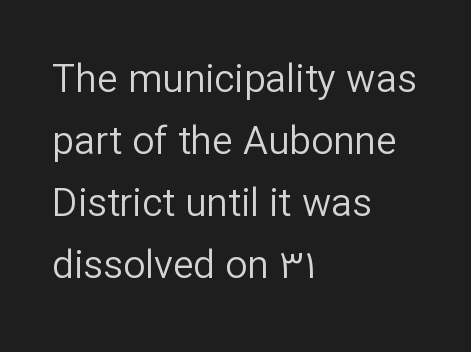
The face used here is a sans, in the tradition of grotesques and geometrics. If you measured baseline to baseline, you'd find a middling distance. Is the letter spacing exaggerated? No — it looks like the ordinary default. The font's upright variant was chosen for this text. Teacher's note: observe the even left margin — that is flush-left alignment. Weight: regular or lighter.
